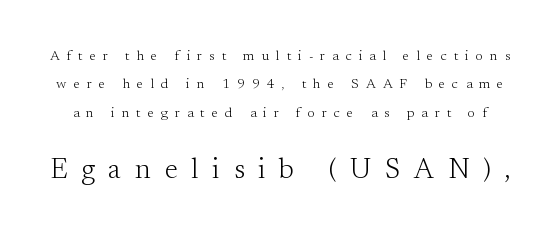
The image shows 28 px light serif type, upright; set loose line spacing (2.03x), unusually wide letter spacing (+0.5 em), not underlined; the second (bottom) block is 2.0x larger; medium stroke contrast and a small x-height.
